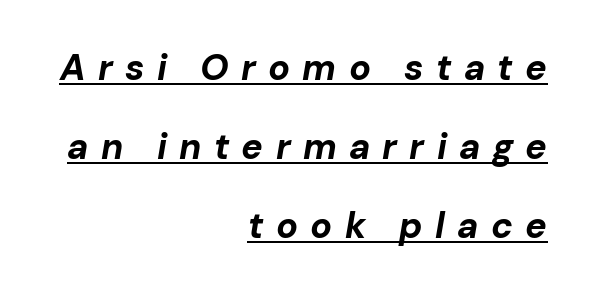
Q: Is the text bold? A: Yes.
Q: Is the text italic (slanted)? A: Yes, it leans right by about 10 degrees.
Q: Is the text underlined? A: Yes.
Q: How is the paragraph aligned? A: Right-aligned.
Q: Is the spacing between letters normal or unusually wide? A: Unusually wide.
Q: Is the spacing between lines tight, normal or loose? A: Loose.
Q: Width (condensed, normal, or wide)? A: Normal.
Q: Stroke contrast? A: Low.
Q: x-height? A: Medium.
Q: Monospaced? A: No.
